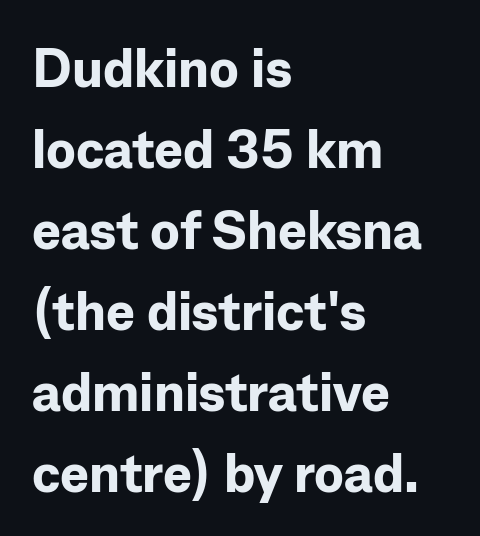
Q: Is the text bold? A: Yes.
Q: Is the text italic (slanted)? A: No, it is upright.
Q: Is the typeface a serif or a sans-serif typeface? A: Sans-serif.
Q: Is the text underlined? A: No.
Q: How is the paragraph aligned? A: Left-aligned.
Q: Is the spacing between letters normal or unusually wide? A: Normal.
Q: Is the spacing between lines tight, normal or loose? A: Normal.
Q: Width (condensed, normal, or wide)? A: Normal.
Q: Stroke contrast? A: Low.
Q: x-height? A: Medium.
Q: Monospaced? A: No.
